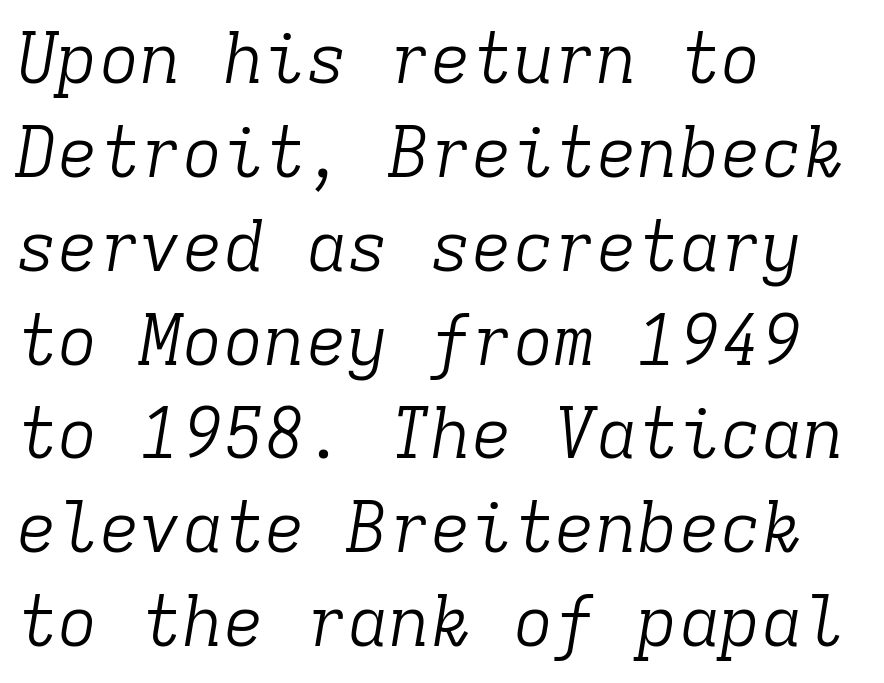
{"serif": "yes", "italic": "yes", "lean": "right", "slant_degrees": 9, "bold": "no", "weight": "light", "width": "normal", "stroke_contrast": "low", "x_height": "medium", "monospaced": "yes", "underline": "no", "align": "left", "line_spacing": "normal", "line_spacing_ratio": 1.36, "letter_spacing": "normal", "letter_spacing_em": 0.0, "glyph_px": 69}
